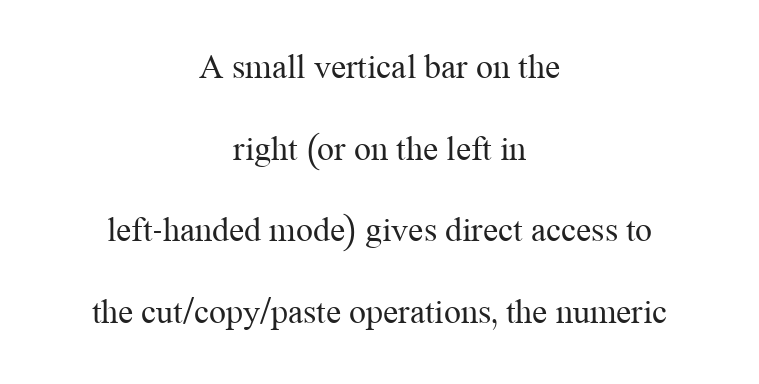
The image shows 34 px regular-weight serif type, upright; set centered, loose line spacing (2.4x), normal letter spacing, not underlined; medium stroke contrast and a medium x-height.
